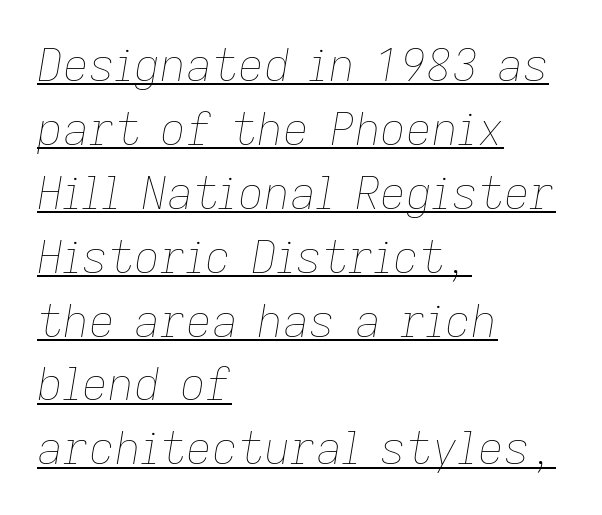
The image shows 45 px thin type, italic (leaning right); set left-aligned, normal line spacing (1.42x), normal letter spacing, underlined; low stroke contrast and a medium x-height.
